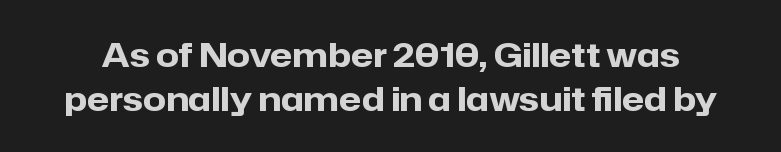
{"serif": "no", "italic": "no", "bold": "yes", "weight": "heavy", "width": "normal", "stroke_contrast": "low", "x_height": "medium", "monospaced": "no", "underline": "no", "line_spacing": "normal", "line_spacing_ratio": 1.32, "letter_spacing": "normal", "letter_spacing_em": 0.0, "glyph_px": 33}
